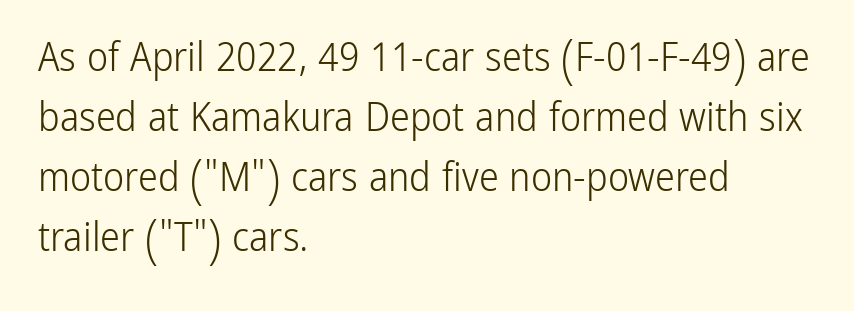
The rendering uses natural spacing where letterforms have individual widths. Designer's note — italics off, roman on. Every row of glyphs begins at an identical x-position on the left. Rule under the text: the space is simply empty. The strokes carry an ordinary text weight at most.
